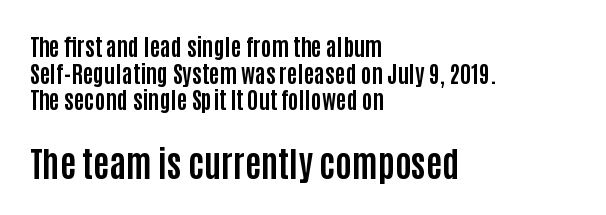
The image shows 35 px bold, condensed sans-serif type, upright; set left-aligned, line spacing 1.16x, normal letter spacing, not underlined; the second (bottom) block is 1.52x larger; low stroke contrast and a large x-height.
